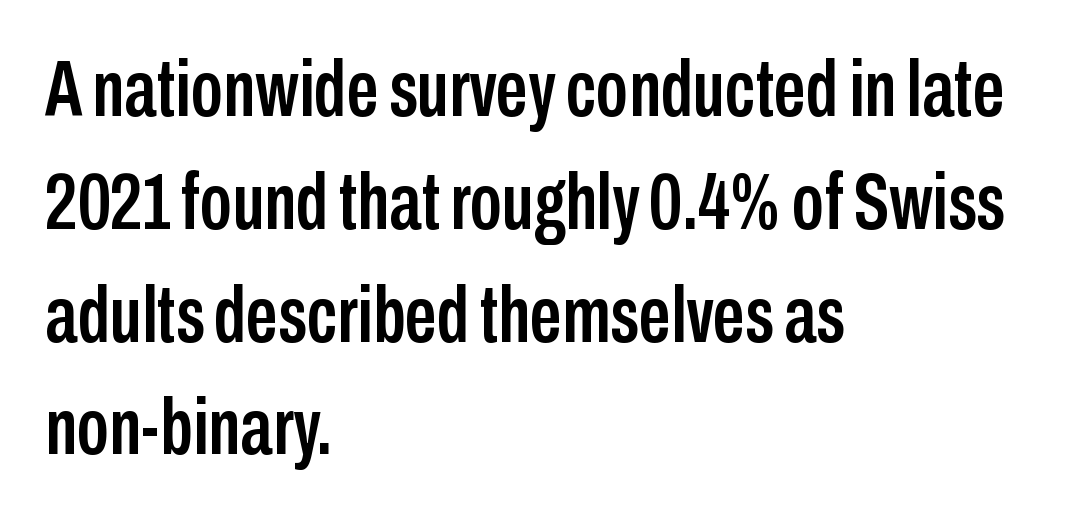
If you drew a ruler down the left edge, every line would touch it. This sample has the flowing, uneven cadence of proportional lettering. The lines sit at an ordinary, default distance from one another. To sum up the face: it is a sans, with no serifs. Posture: vertical. You could call the tracking neutral — neither tight nor loose.
